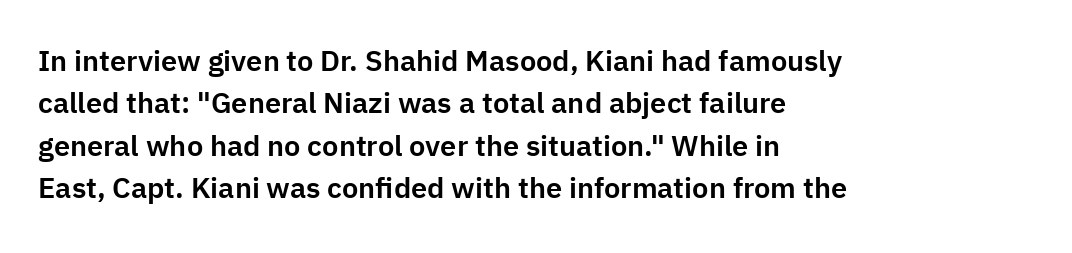
The image shows 29 px sans-serif type, upright; set left-aligned, normal line spacing (1.46x), normal letter spacing, not underlined; low stroke contrast and a medium x-height.
